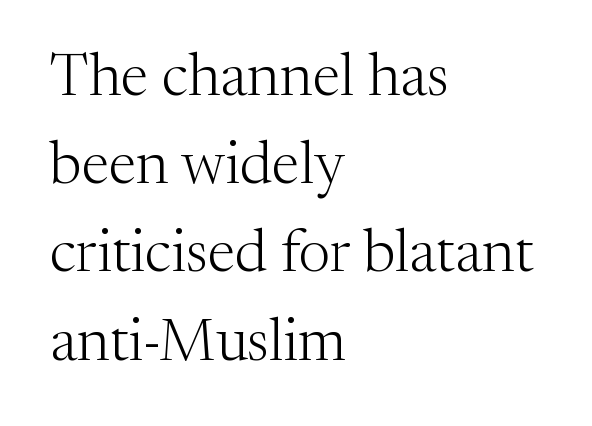
Q: Is the text bold? A: No.
Q: Is the text italic (slanted)? A: No, it is upright.
Q: Is the typeface a serif or a sans-serif typeface? A: Serif.
Q: Is the text underlined? A: No.
Q: How is the paragraph aligned? A: Left-aligned.
Q: Is the spacing between letters normal or unusually wide? A: Normal.
Q: Is the spacing between lines tight, normal or loose? A: Normal.
Q: Width (condensed, normal, or wide)? A: Normal.
Q: Stroke contrast? A: Medium.
Q: x-height? A: Medium.
Q: Monospaced? A: No.
